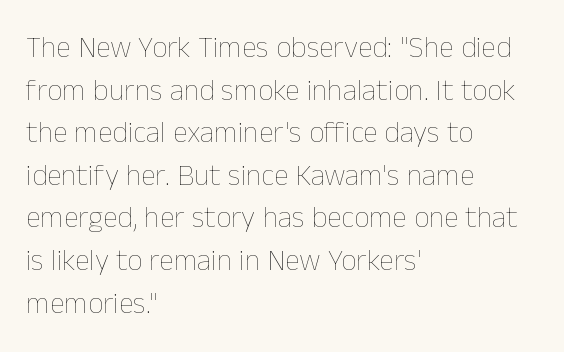
This reads as an unemphasized weight, regular at the heaviest. The letterforms sit shoulder to shoulder at normal distance. Underlining? Definitely not there. Is this a fixed-width face? No — the glyphs have proportional, varying widths.
